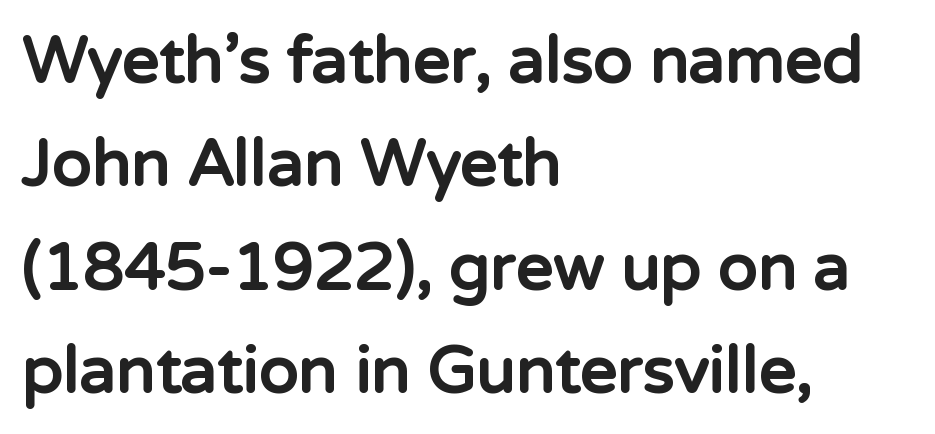
{"serif": "no", "italic": "no", "bold": "yes", "weight": "bold", "width": "normal", "stroke_contrast": "low", "x_height": "medium", "monospaced": "no", "underline": "no", "align": "left", "line_spacing": "normal", "line_spacing_ratio": 1.59, "letter_spacing": "normal", "letter_spacing_em": 0.0, "glyph_px": 65}
